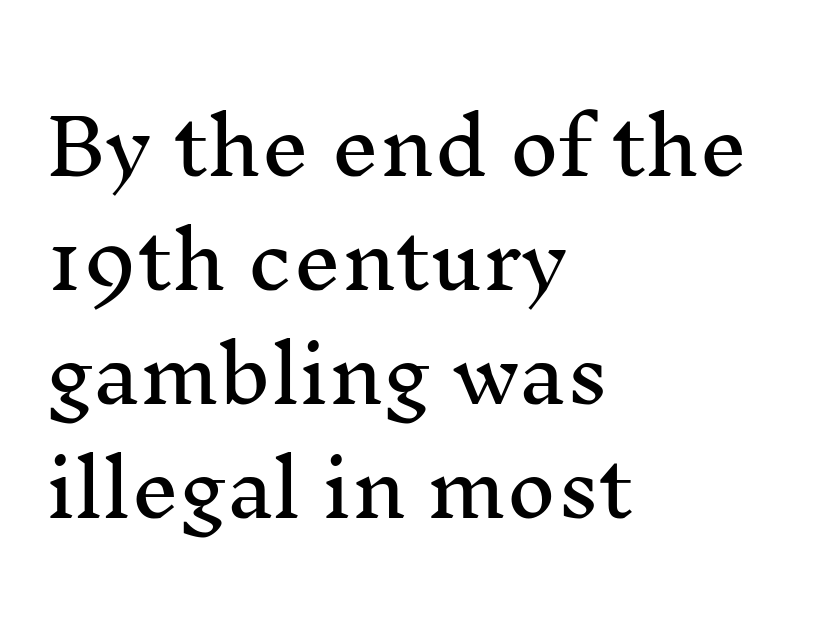
{"serif": "yes", "italic": "no", "width": "normal", "stroke_contrast": "medium", "x_height": "medium", "monospaced": "no", "underline": "no", "align": "left", "line_spacing": "normal", "line_spacing_ratio": 1.5, "letter_spacing": "normal", "letter_spacing_em": 0.0, "glyph_px": 76}
